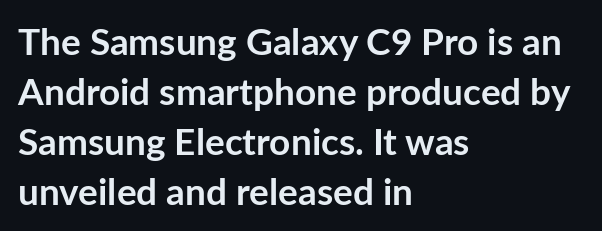
The image shows 37 px semibold sans-serif type, upright; set left-aligned, normal line spacing (1.35x), normal letter spacing, not underlined; low stroke contrast and a medium x-height.
